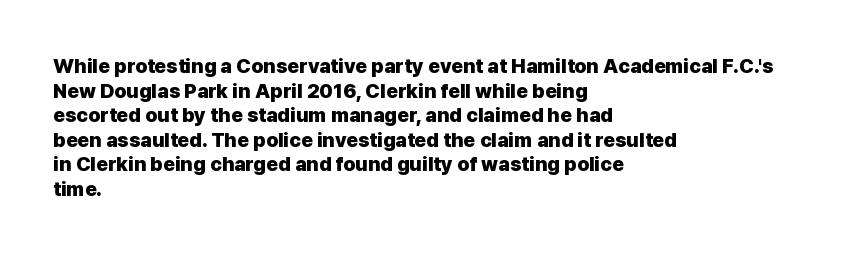
{"italic": "no", "bold": "yes", "underline": "no", "align": "left", "line_spacing_ratio": 1.23, "letter_spacing": "normal", "letter_spacing_em": 0.0, "glyph_px": 20}
